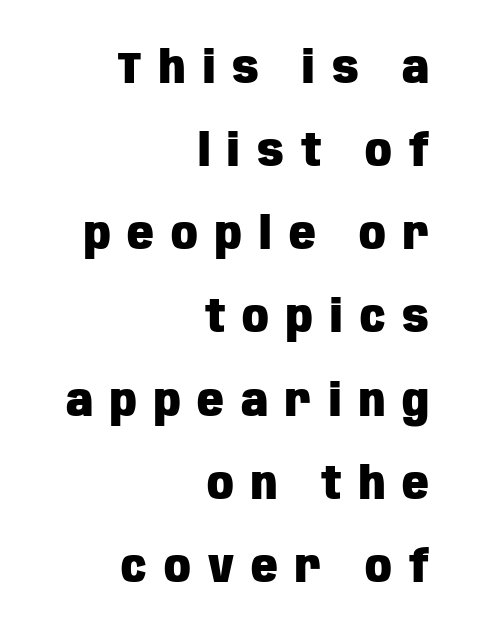
Q: Is the text bold? A: Yes.
Q: Is the text italic (slanted)? A: No, it is upright.
Q: Is the typeface a serif or a sans-serif typeface? A: Sans-serif.
Q: Is the text underlined? A: No.
Q: How is the paragraph aligned? A: Right-aligned.
Q: Is the spacing between letters normal or unusually wide? A: Unusually wide.
Q: Width (condensed, normal, or wide)? A: Condensed.
Q: Stroke contrast? A: Low.
Q: x-height? A: Large.
Q: Monospaced? A: No.
